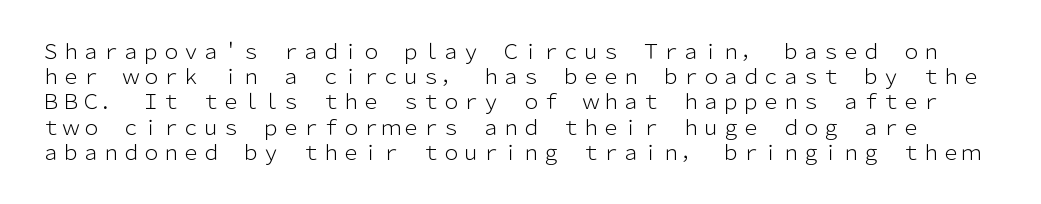
The image shows 20 px text type, upright; set normal line spacing (1.26x), normal letter spacing, not underlined.
